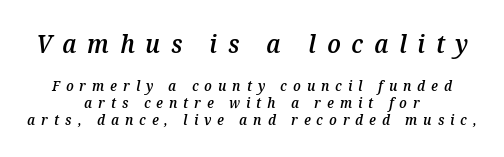
This is oblique type, the kind used for emphasis or titles. The characters look somewhat weighty, a semibold short of true bold. Centered paragraph, ragged on both sides. The passage shown is not underscored anywhere. Does extra space separate the letters? Yes, quite a lot of it.
